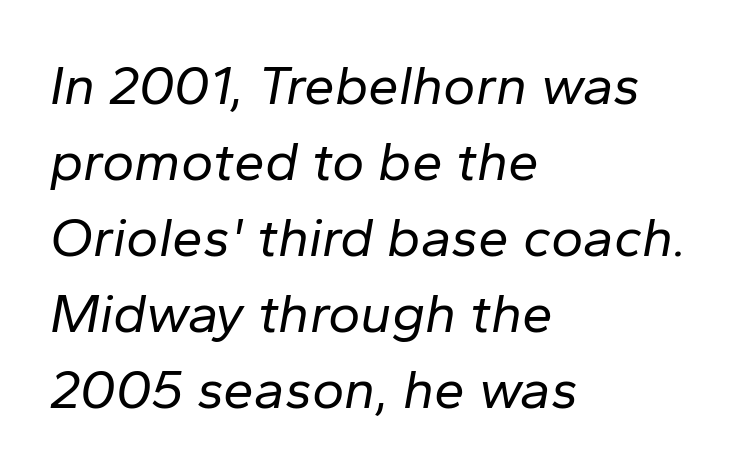
Does extra space separate the letters? No, they use regular spacing. The paragraph has a hard left edge and a soft right edge. Evenly set lines give the paragraph a standard silhouette. Heft: none added — not bold. The rendering uses natural spacing where letterforms have individual widths.
